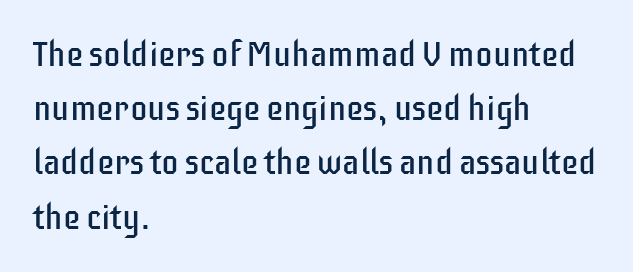
Q: Is the text bold? A: No.
Q: Is the text italic (slanted)? A: No, it is upright.
Q: Is the typeface a serif or a sans-serif typeface? A: Sans-serif.
Q: Is the text underlined? A: No.
Q: How is the paragraph aligned? A: Left-aligned.
Q: Is the spacing between letters normal or unusually wide? A: Normal.
Q: Is the spacing between lines tight, normal or loose? A: Normal.
Q: Width (condensed, normal, or wide)? A: Condensed.
Q: Stroke contrast? A: Low.
Q: x-height? A: Large.
Q: Monospaced? A: No.
